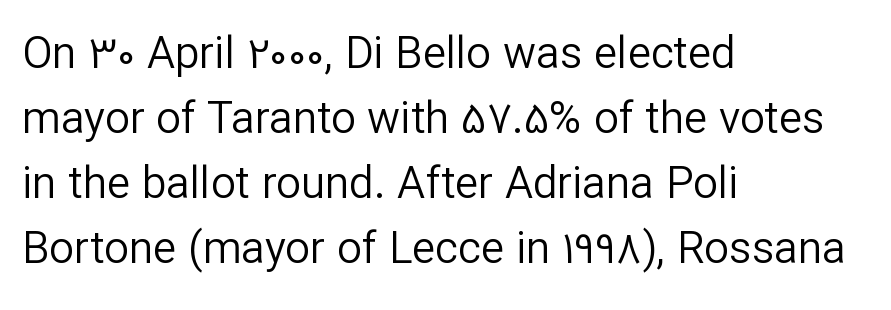
{"serif": "no", "italic": "no", "bold": "no", "weight": "regular", "width": "normal", "stroke_contrast": "low", "x_height": "medium", "monospaced": "no", "underline": "no", "align": "left", "line_spacing": "normal", "line_spacing_ratio": 1.48, "letter_spacing": "normal", "letter_spacing_em": 0.0, "glyph_px": 44}
